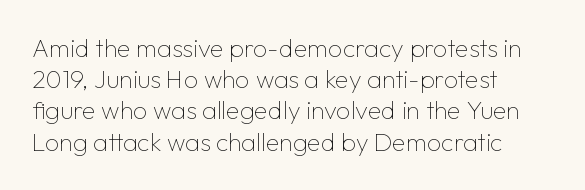
Spacing between characters is what you'd get straight out of the box. Ordinary non-slanted type is in use. The compositor pushed each line to the left boundary. Rows of type keep a routine distance in the vertical direction.
